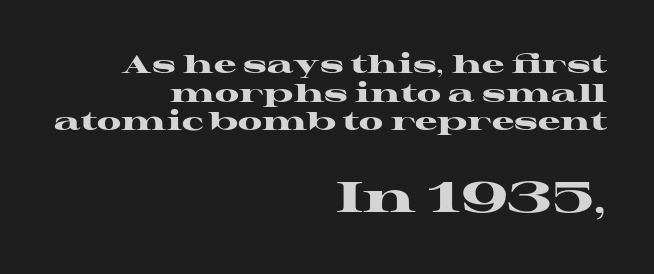
The image shows 43 px heavy, wide serif type, upright; set right-aligned, tight line spacing (1.15x), normal letter spacing, not underlined; the second (bottom) block is 1.72x larger; high stroke contrast and a medium x-height.
